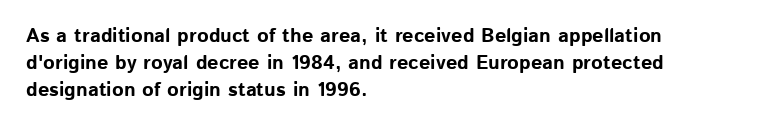
The image shows 20 px bold type, upright; set left-aligned, normal line spacing (1.36x), normal letter spacing, not underlined.
